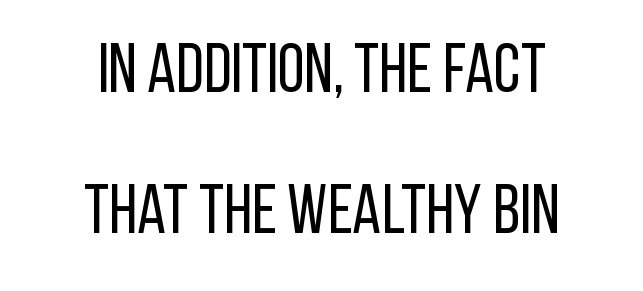
{"serif": "no", "italic": "no", "bold": "no", "weight": "regular", "width": "condensed", "stroke_contrast": "low", "x_height": "large", "monospaced": "no", "underline": "no", "align": "center", "line_spacing": "loose", "line_spacing_ratio": 2.04, "letter_spacing": "normal", "letter_spacing_em": 0.0, "glyph_px": 69}
